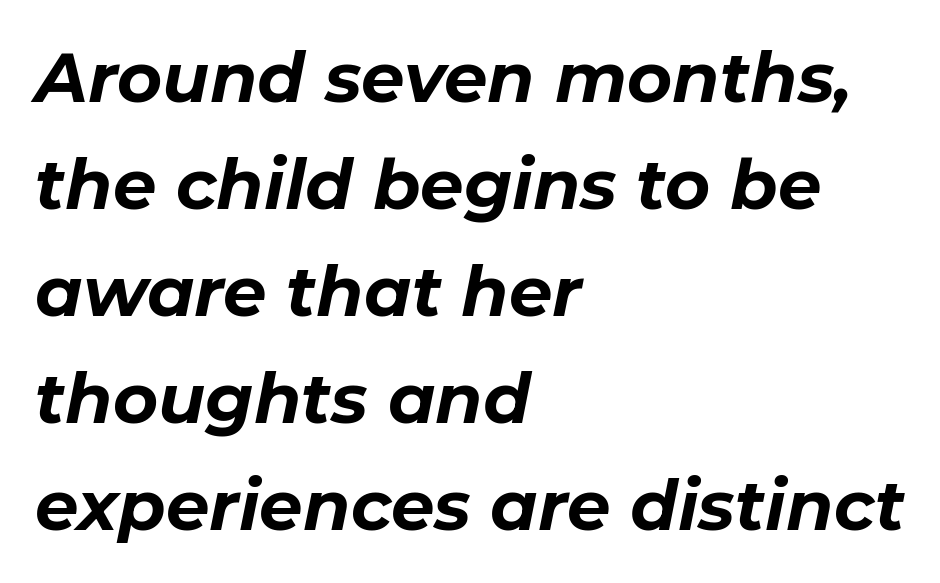
{"italic": "yes", "lean": "right", "slant_degrees": 11, "bold": "yes", "weight": "bold", "width": "normal", "stroke_contrast": "low", "x_height": "medium", "monospaced": "no", "underline": "no", "align": "left", "line_spacing": "normal", "line_spacing_ratio": 1.55, "letter_spacing": "normal", "letter_spacing_em": 0.0, "glyph_px": 69}
